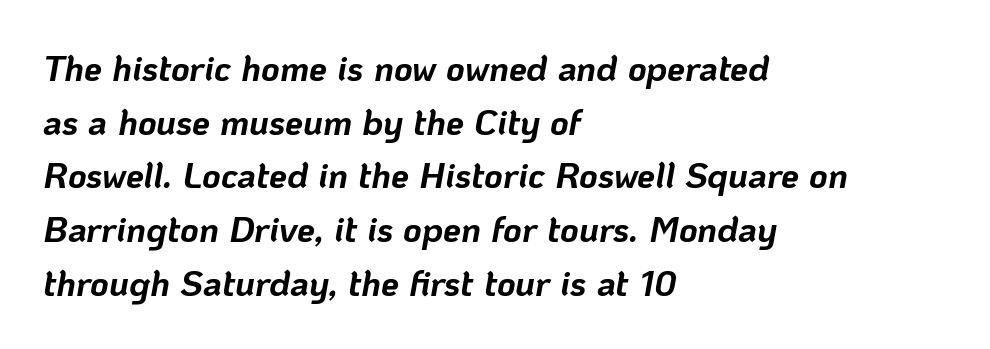
Q: Is the text bold? A: Yes.
Q: Is the text italic (slanted)? A: Yes, it leans right by about 10 degrees.
Q: Is the text underlined? A: No.
Q: How is the paragraph aligned? A: Left-aligned.
Q: Is the spacing between letters normal or unusually wide? A: Normal.
Q: Is the spacing between lines tight, normal or loose? A: Normal.
Q: Width (condensed, normal, or wide)? A: Normal.
Q: Stroke contrast? A: Low.
Q: x-height? A: Medium.
Q: Monospaced? A: No.
